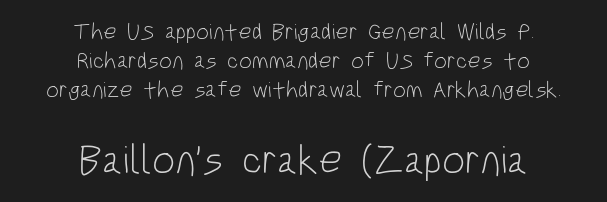
Each stroke keeps to a modest, everyday thickness or less. Caption: standard tracking, unaltered. Quick note: interline space is typical. Typeset on center — no edge is straight. The font family rendered here belongs to the sans-serif group. No word sits above an underline.
